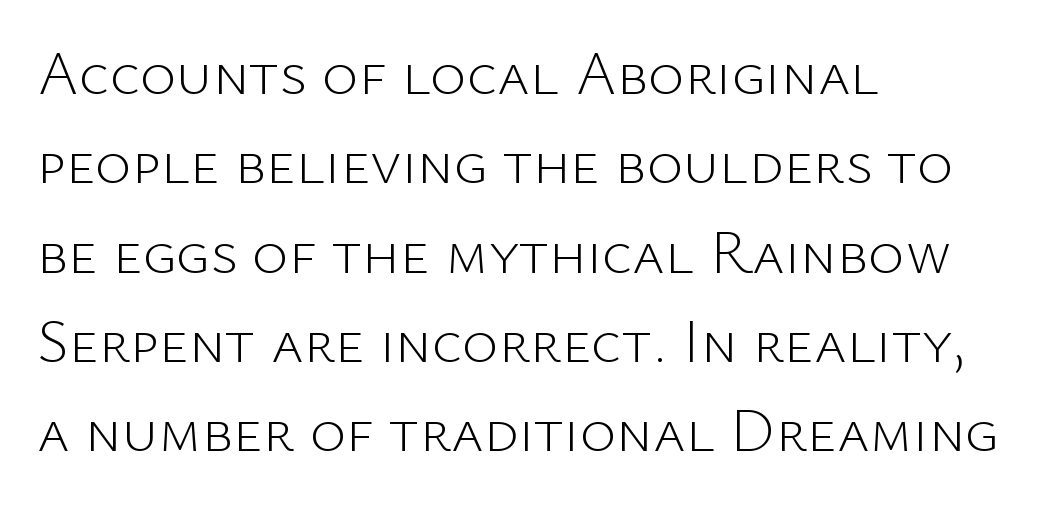
What's the leading like? Ordinary, nothing unusual. Are there feet on the stems? There aren't — it's a sans. These lines are rendered in a variable-pitch font. Look at the tracking — it's just the regular setting, nothing added. All the whitespace from short lines collects on the right. No italicization has been applied; the sample stays upright.
